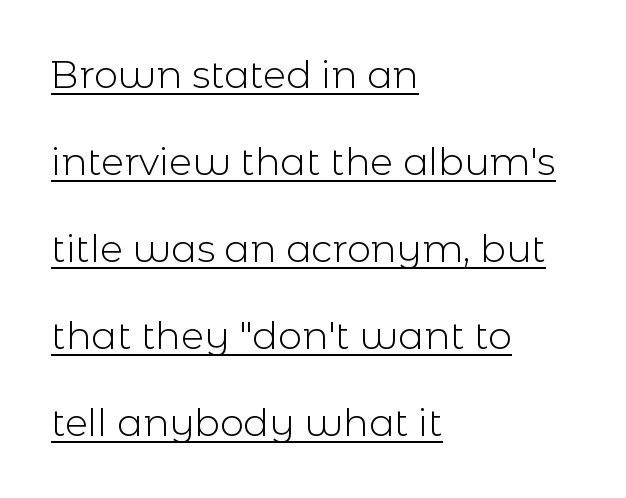
{"serif": "no", "italic": "no", "bold": "no", "weight": "light", "width": "normal", "x_height": "medium", "monospaced": "no", "underline": "yes", "align": "left", "line_spacing": "loose", "line_spacing_ratio": 2.29, "letter_spacing": "normal", "letter_spacing_em": 0.0, "glyph_px": 38}
